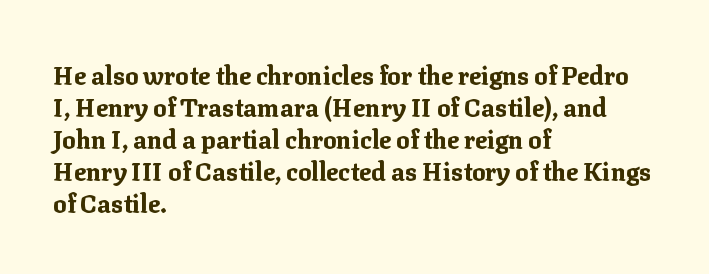
{"italic": "no", "bold": "yes", "underline": "no", "align": "left", "line_spacing": "normal", "line_spacing_ratio": 1.28, "letter_spacing": "normal", "letter_spacing_em": 0.0, "glyph_px": 25}
